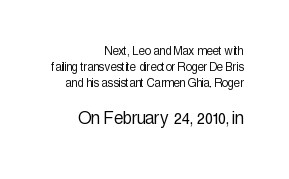
This is not heavy type; no bold has been used. The gaps between neighbouring characters are ordinary and unremarkable. The paragraph has a hard right edge and a soft left edge. Descenders hang freely into open space. Small over large — that's the arrangement of the two blocks here. What's the leading like? Squeezed, with rows nearly overlapping.
